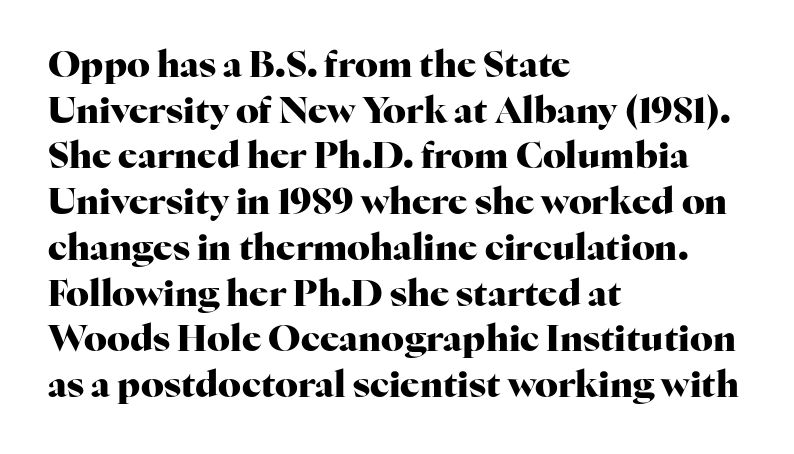
Bold? Absolutely — the strokes are thick and heavy. The type is set solid horizontally, with unmodified tracking. Look at the bottom of the vertical strokes: they flare into serifs here. One glance says typical: line gaps are just what's usual.
